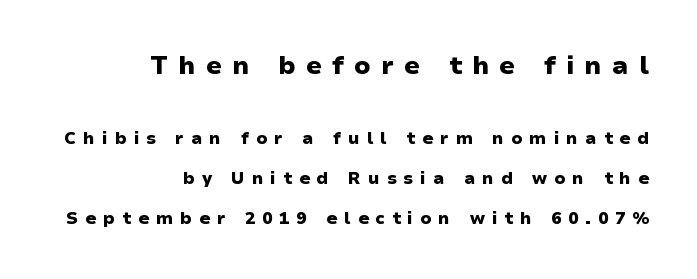
The image shows 25 px bold type, upright; set right-aligned, loose line spacing (2.34x), unusually wide letter spacing (+0.41 em), not underlined; the first (top) block is 1.47x larger.
